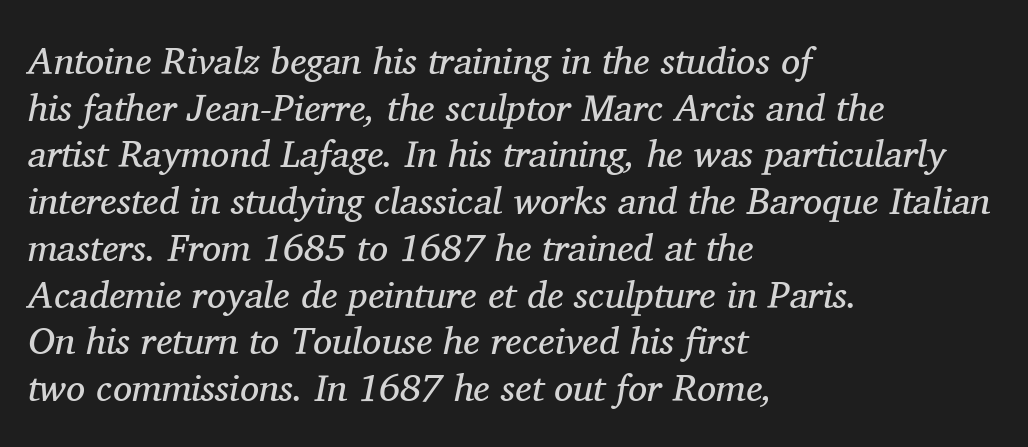
{"serif": "yes", "italic": "yes", "lean": "right", "slant_degrees": 11, "bold": "no", "weight": "regular", "width": "normal", "stroke_contrast": "medium", "x_height": "medium", "monospaced": "no", "underline": "no", "align": "left", "line_spacing_ratio": 1.23, "letter_spacing": "normal", "letter_spacing_em": 0.0, "glyph_px": 38}
